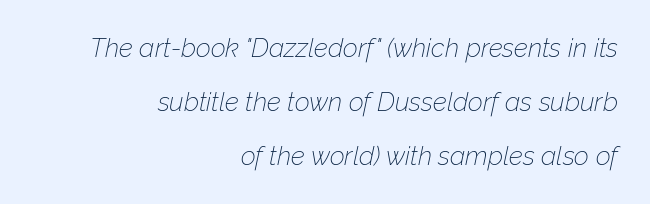
The image shows 26 px text type, italic (leaning right); set right-aligned, loose line spacing (2.07x), normal letter spacing, not underlined.
